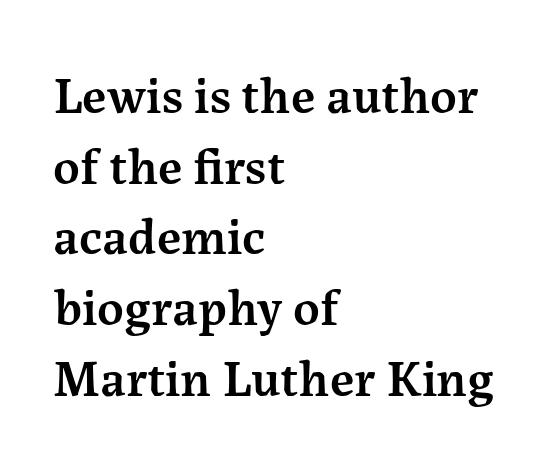
The rendering uses a semibold face; strokes are thickened but not to full bold. Left-aligned paragraph, ragged on the right. A typesetter would call this proportional, since set widths differ per character. Regarding serifs, this sample has them.
